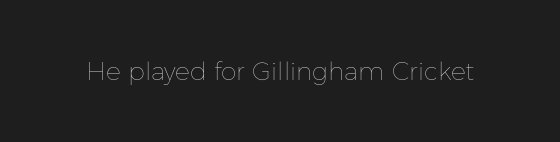
The image shows 25 px text type, upright; set normal letter spacing, not underlined.
